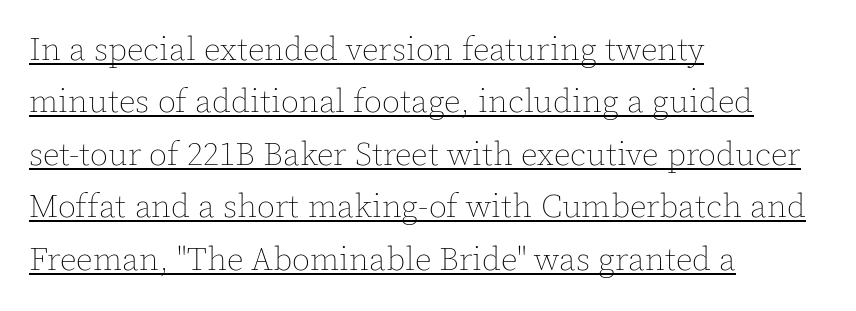
Q: Is the text bold? A: No.
Q: Is the text italic (slanted)? A: No, it is upright.
Q: Is the text underlined? A: Yes.
Q: How is the paragraph aligned? A: Left-aligned.
Q: Is the spacing between letters normal or unusually wide? A: Normal.
Q: Is the spacing between lines tight, normal or loose? A: Normal.
Q: Width (condensed, normal, or wide)? A: Normal.
Q: x-height? A: Medium.
Q: Monospaced? A: No.
